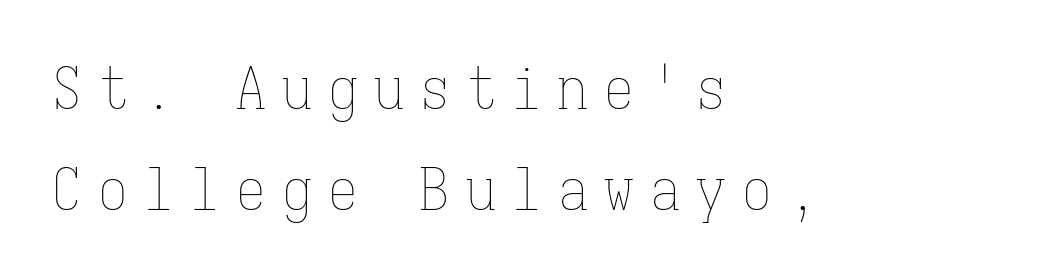
Q: Is the text bold? A: No.
Q: Is the text italic (slanted)? A: No, it is upright.
Q: Is the text underlined? A: No.
Q: How is the paragraph aligned? A: Left-aligned.
Q: Is the spacing between letters normal or unusually wide? A: Unusually wide.
Q: Width (condensed, normal, or wide)? A: Condensed.
Q: Stroke contrast? A: Low.
Q: x-height? A: Medium.
Q: Monospaced? A: Yes.
